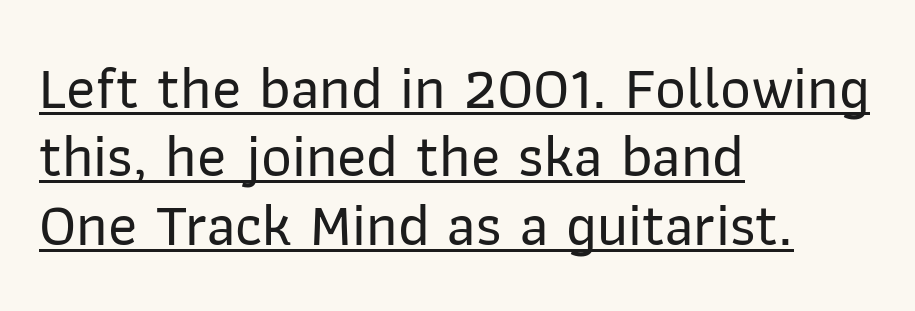
The image shows 60 px sans-serif type, upright; set left-aligned, tight line spacing (1.14x), normal letter spacing, underlined; low stroke contrast and a medium x-height.
